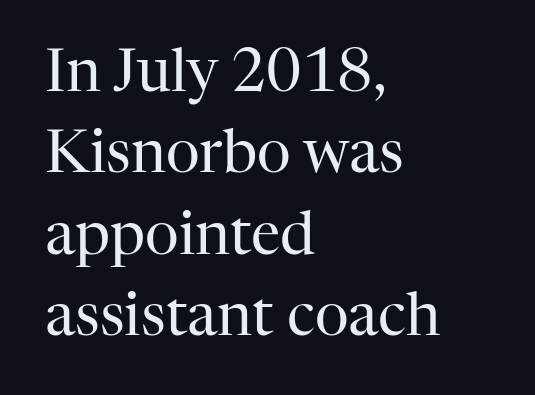
Normally led — the rows are evenly, conventionally spaced. Words appear dense and cohesive because spacing is normal. Check where the strokes stop: tiny serifs finish them off. No chunkiness to these letters — they're not bold.
